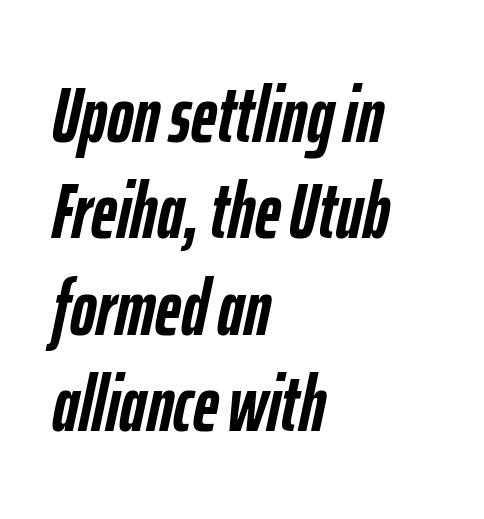
The image shows 79 px semibold, condensed type, italic (leaning right); set left-aligned, line spacing 1.22x, normal letter spacing, not underlined; low stroke contrast and a medium x-height.
